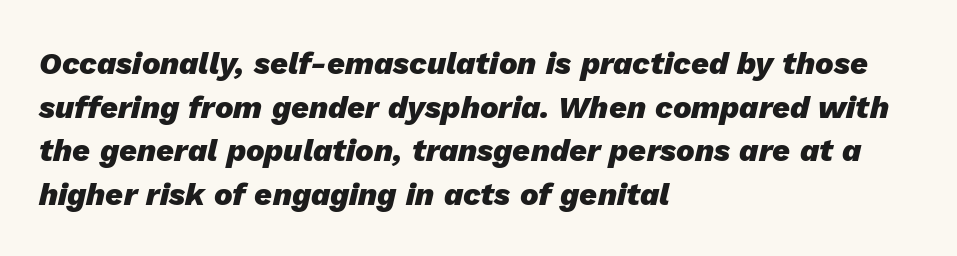
The image shows 31 px heavy type, italic (leaning right); set left-aligned, normal line spacing (1.41x), normal letter spacing, not underlined; low stroke contrast and a medium x-height.
